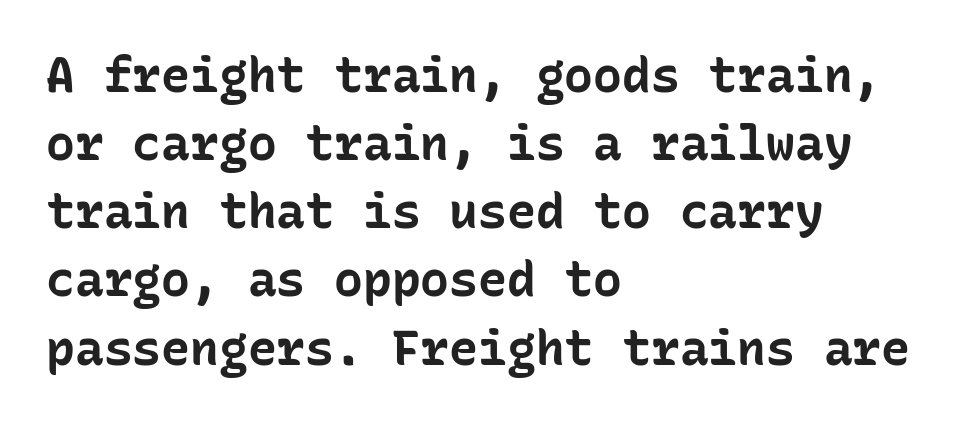
The strokes are fattened all the way to bold. The rendering keeps characters at their native spacing. A roman cut, with each character standing at attention. The passage shown is typed in a monospace face where columns stay perfectly aligned. Nobody drew a line under any word here. Line starts are locked; line ends wander.
